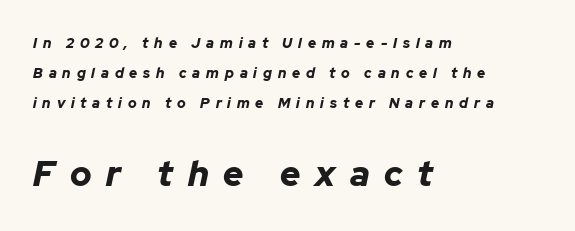
Q: Is the text bold? A: Yes.
Q: Is the text italic (slanted)? A: Yes, it leans right by about 12 degrees.
Q: Is the text underlined? A: No.
Q: How is the paragraph aligned? A: Left-aligned.
Q: Is the spacing between letters normal or unusually wide? A: Unusually wide.
Q: Is the spacing between lines tight, normal or loose? A: Loose.
Q: Which block of text is set in a larger size, the first (top) or the second (bottom)? A: The second (bottom) one.
Q: Width (condensed, normal, or wide)? A: Normal.
Q: Stroke contrast? A: Low.
Q: x-height? A: Medium.
Q: Monospaced? A: No.
